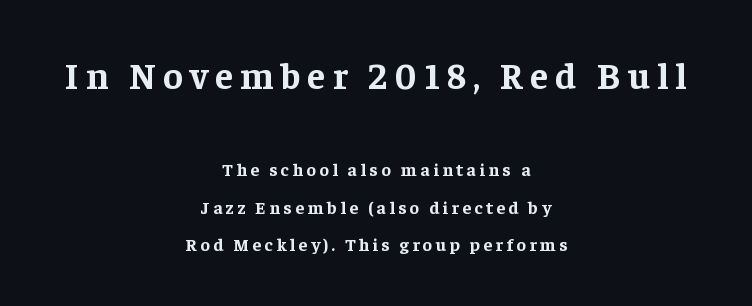
The image shows 37 px bold serif type, upright; set centered, loose line spacing (2.09x), not underlined; the first (top) block is 2.06x larger; low stroke contrast and a medium x-height.
